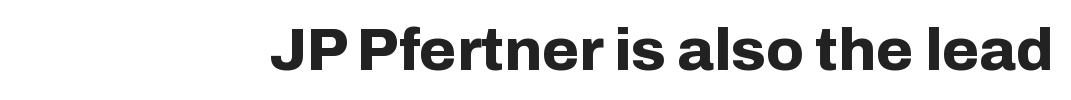
{"serif": "no", "italic": "no", "bold": "yes", "weight": "bold", "width": "normal", "stroke_contrast": "low", "x_height": "medium", "monospaced": "no", "underline": "no", "letter_spacing": "normal", "letter_spacing_em": 0.0, "glyph_px": 60}
